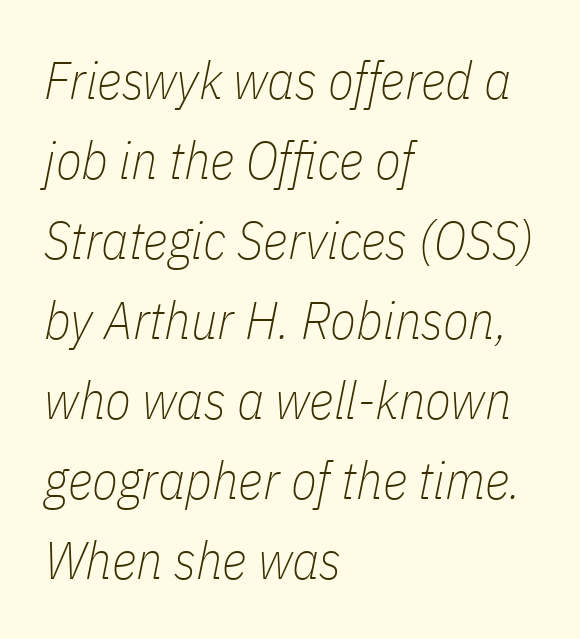
{"italic": "yes", "lean": "right", "slant_degrees": 11, "bold": "no", "weight": "thin", "width": "condensed", "stroke_contrast": "low", "x_height": "medium", "monospaced": "no", "underline": "no", "align": "left", "line_spacing": "normal", "line_spacing_ratio": 1.51, "letter_spacing": "normal", "letter_spacing_em": 0.0, "glyph_px": 53}
